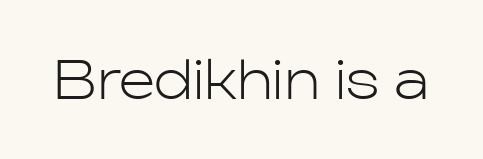
Q: Is the text bold? A: No.
Q: Is the text italic (slanted)? A: No, it is upright.
Q: Is the typeface a serif or a sans-serif typeface? A: Sans-serif.
Q: Is the text underlined? A: No.
Q: Is the spacing between letters normal or unusually wide? A: Normal.
Q: Width (condensed, normal, or wide)? A: Normal.
Q: Stroke contrast? A: Low.
Q: x-height? A: Medium.
Q: Monospaced? A: No.
